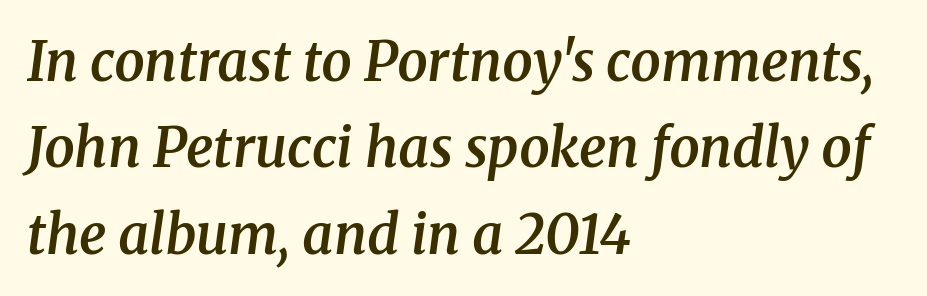
This rendering features lettering with no underline. Here the designer chose a conventional face with non-uniform glyph widths. The type family on display is of the serif kind. Is the type slanted? Yes — the strokes lean at a clear angle. Which margin do the lines hug? The left one — the right edge is uneven.
